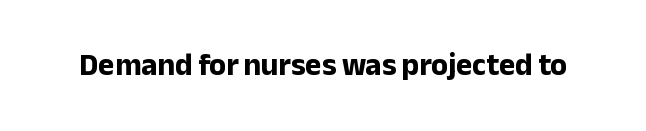
{"serif": "no", "italic": "no", "bold": "yes", "weight": "bold", "width": "normal", "stroke_contrast": "low", "x_height": "medium", "monospaced": "no", "underline": "no", "letter_spacing": "normal", "letter_spacing_em": 0.0, "glyph_px": 31}
